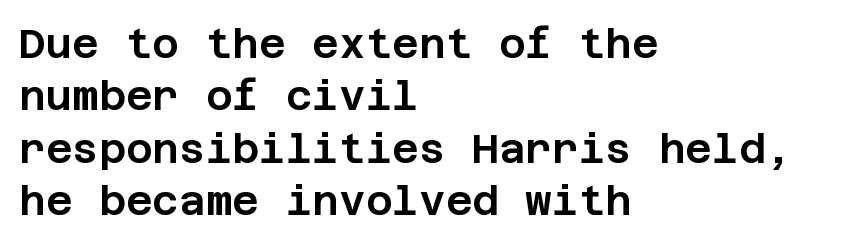
{"serif": "no", "italic": "no", "width": "normal", "stroke_contrast": "low", "x_height": "large", "underline": "no", "align": "left", "line_spacing": "normal", "line_spacing_ratio": 1.28, "letter_spacing": "normal", "letter_spacing_em": 0.0, "glyph_px": 41}
